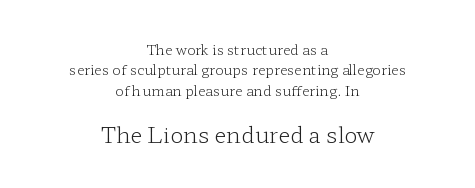
Glance below the letters and you will spot only blank space. Neither beginnings nor endings align; midpoints do. How are the letters spaced? Ordinarily, with no added tracking. Weight: regular or lighter. Which chunk is bigger? The second one — the bottom block dwarfs the top.
